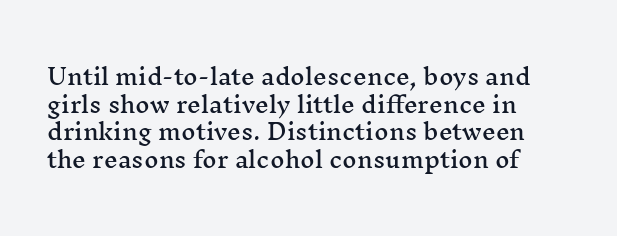
The image shows 22 px text type, upright; set left-aligned, normal line spacing (1.26x), normal letter spacing, not underlined.
